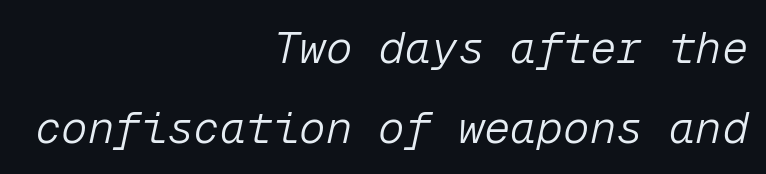
Caption: face not bold, strokes unweighted. The passage shown is typed in a monospace face where columns stay perfectly aligned. Each row of text sits above clean, open space. Default kerning and tracking; the words read as compact shapes. An italicized treatment has been applied to the whole sample. Line endings align vertically; line beginnings do not.
